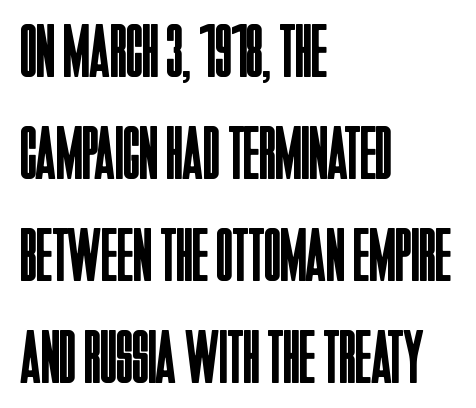
The image shows 76 px regular-weight, condensed sans-serif type, upright; set left-aligned, normal line spacing (1.34x), normal letter spacing, not underlined; low stroke contrast and a large x-height.
